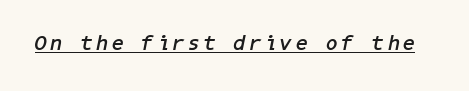
{"italic": "yes", "lean": "right", "slant_degrees": 11, "bold": "yes", "underline": "yes", "glyph_px": 21}
